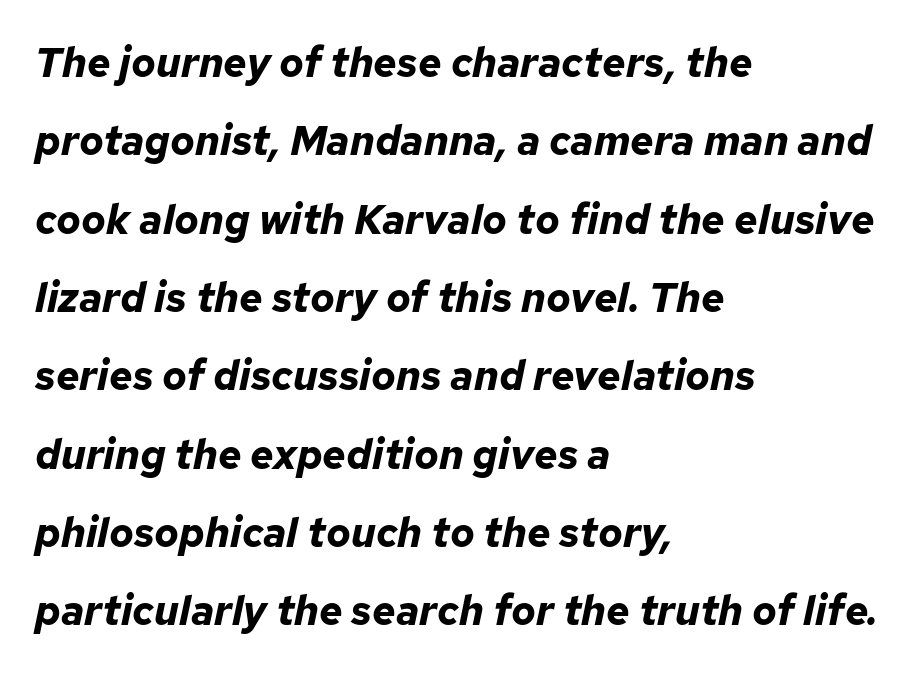
The block of text is sparse from top to bottom, with ample space between rows. Type without underlining. Here the designer chose a conventional face with non-uniform glyph widths. The paragraph shown leans on its left margin. Between one letter and the next there's only the usual sliver of space.
